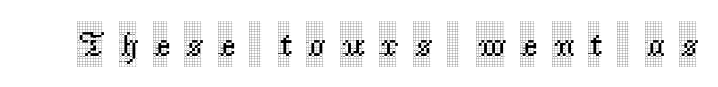
{"serif": "yes", "italic": "no", "width": "condensed", "x_height": "large", "monospaced": "no", "underline": "no", "letter_spacing": "wide", "letter_spacing_em": 0.43, "glyph_px": 35}
